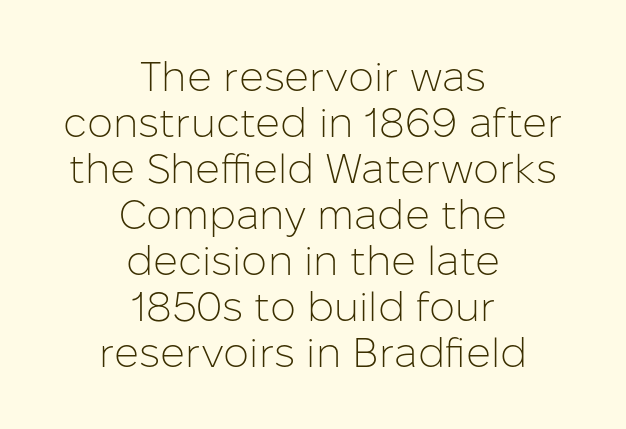
Honestly, there is no underline to notice here at all. The font is comparable to plain body text, perhaps lighter. A typesetter would label this face a sans. Varying glyph widths throughout — classic text-font behaviour. The lines in this sample share a center point and differ in where they start and stop.
